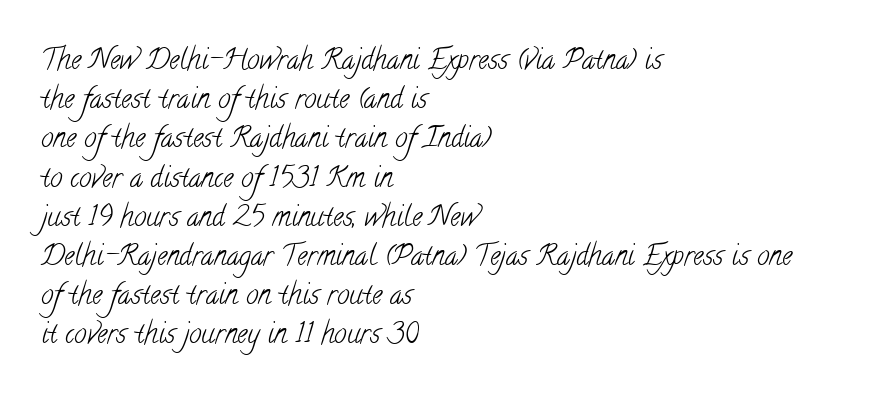
Weight: in the light-to-regular range. Underlining? Definitely not there. Think of a printed novel: that variable character pitch is what you see here.
